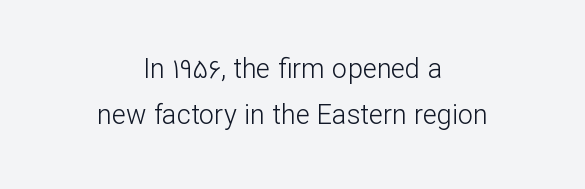
Notice how the passage keeps no hard edge, just a central spine. Leading matches the norm, producing a regular column. Words float on clear page, feet unadorned. The line texture is even and compact thanks to regular tracking.
